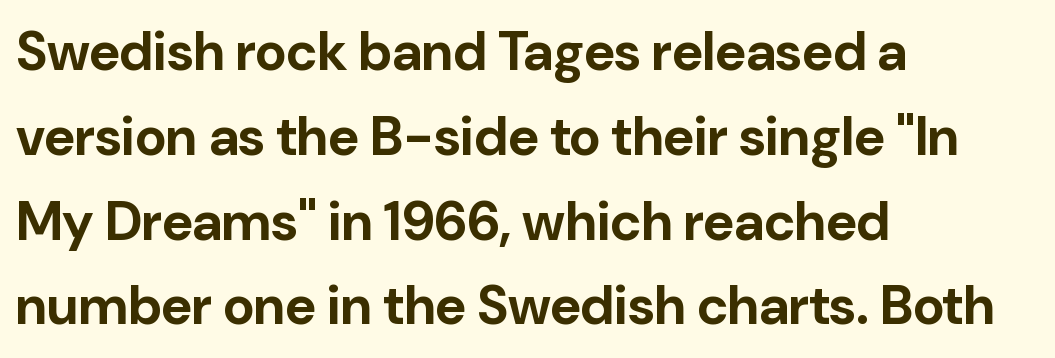
Q: Is the text bold? A: Yes.
Q: Is the text italic (slanted)? A: No, it is upright.
Q: Is the typeface a serif or a sans-serif typeface? A: Sans-serif.
Q: Is the text underlined? A: No.
Q: How is the paragraph aligned? A: Left-aligned.
Q: Is the spacing between letters normal or unusually wide? A: Normal.
Q: Is the spacing between lines tight, normal or loose? A: Normal.
Q: Width (condensed, normal, or wide)? A: Normal.
Q: Stroke contrast? A: Low.
Q: x-height? A: Medium.
Q: Monospaced? A: No.
